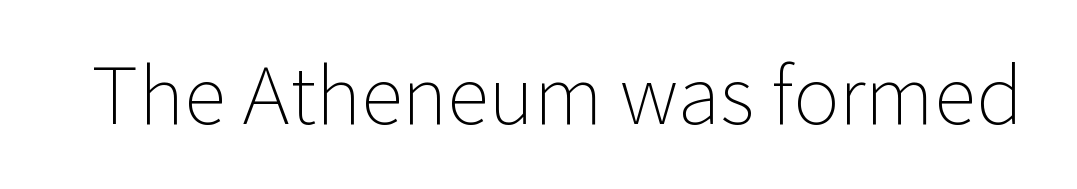
{"serif": "no", "italic": "no", "bold": "no", "weight": "light", "width": "normal", "stroke_contrast": "low", "x_height": "medium", "monospaced": "no", "underline": "no", "letter_spacing": "normal", "letter_spacing_em": 0.0, "glyph_px": 78}
